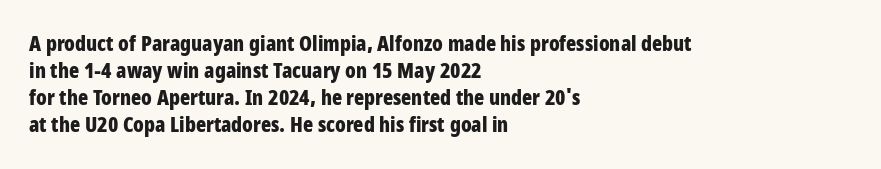
{"italic": "no", "bold": "yes", "underline": "no", "align": "left", "line_spacing": "normal", "line_spacing_ratio": 1.28, "letter_spacing": "normal", "letter_spacing_em": 0.0, "glyph_px": 21}
